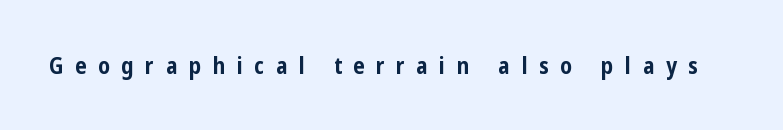
The tracking reads as deliberately expanded to a designer's eye. Vertical strokes here are truly vertical. What weight is shown? A full bold with thick strokes. The specimen omits any rule beneath the text block's lines.
